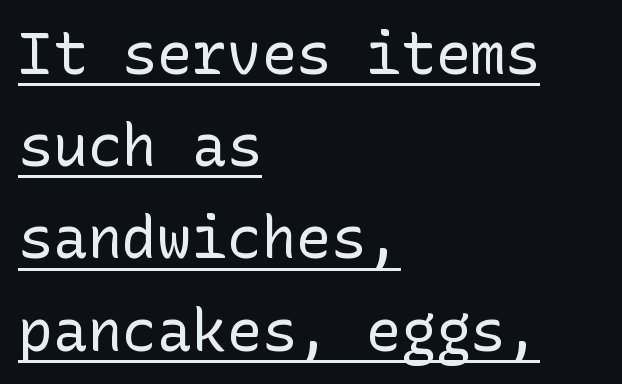
{"serif": "no", "italic": "no", "bold": "no", "weight": "regular", "width": "normal", "stroke_contrast": "low", "x_height": "medium", "underline": "yes", "align": "left", "line_spacing": "normal", "line_spacing_ratio": 1.59, "letter_spacing": "normal", "letter_spacing_em": 0.0, "glyph_px": 58}
